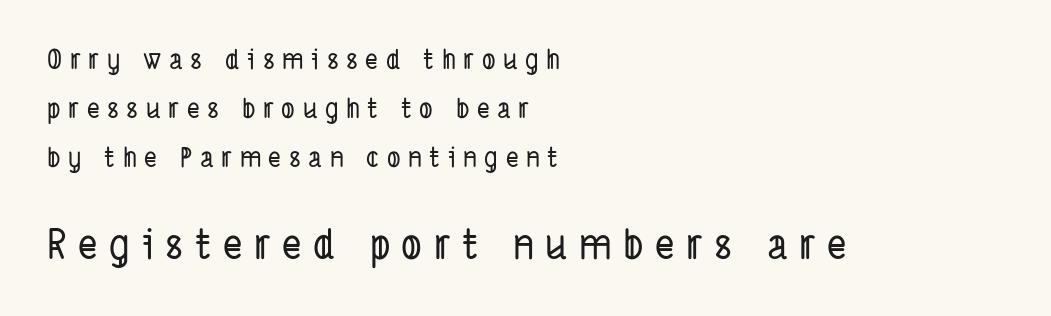
Q: Is the typeface a serif or a sans-serif typeface? A: Sans-serif.
Q: Is the text underlined? A: No.
Q: How is the paragraph aligned? A: Left-aligned.
Q: Is the spacing between letters normal or unusually wide? A: Unusually wide.
Q: Which block of text is set in a larger size, the first (top) or the second (bottom)? A: The second (bottom) one.
Q: Width (condensed, normal, or wide)? A: Condensed.
Q: Stroke contrast? A: Low.
Q: x-height? A: Medium.
Q: Monospaced? A: No.
